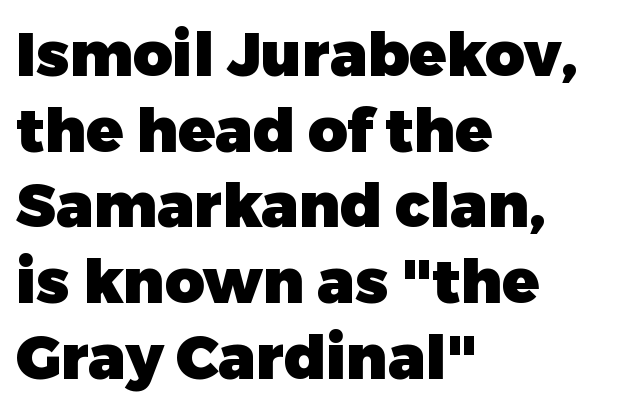
Short note: letters normally spaced. Heavy-handed strokes throughout: this text is bold. Note: no serifs on the glyphs. Left-aligned paragraph, ragged on the right. The specimen omits any rule beneath the text block's lines. Proportional: the letters do not fall into vertical columns.
